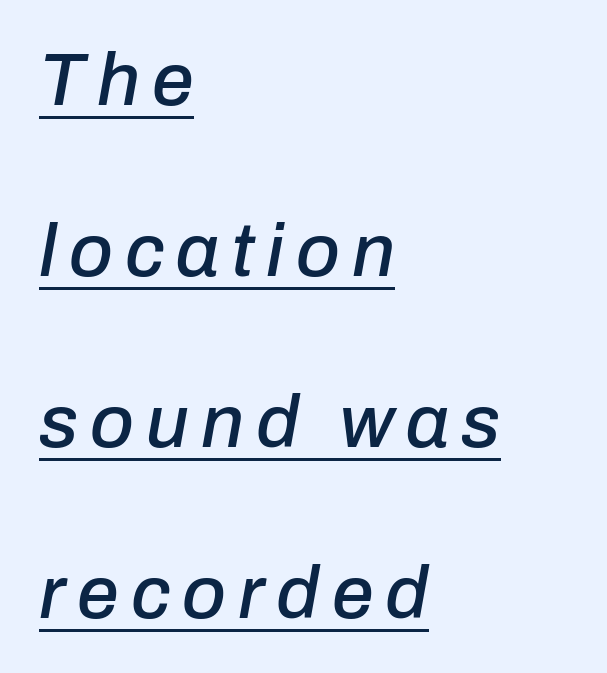
Every word sits above its own underline. These lines are rendered in a variable-pitch font. Is the block centered? No — it sits flush against the left margin. Baseline-to-baseline distance is far greater than the letter height.
